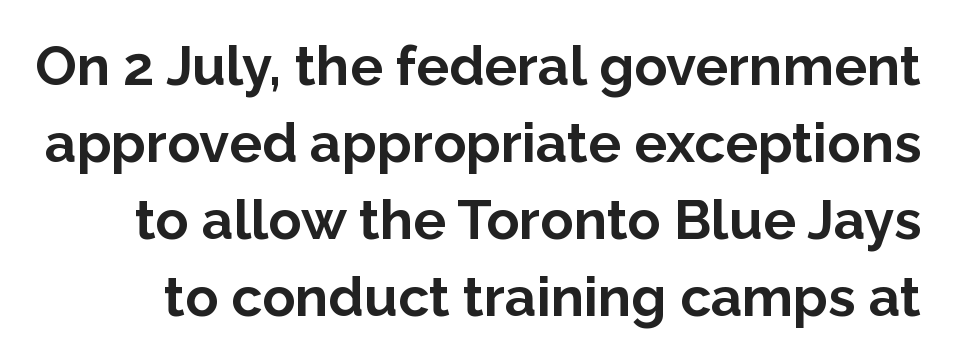
The image shows 55 px bold sans-serif type, upright; set normal line spacing (1.4x), normal letter spacing, not underlined; low stroke contrast and a medium x-height.
